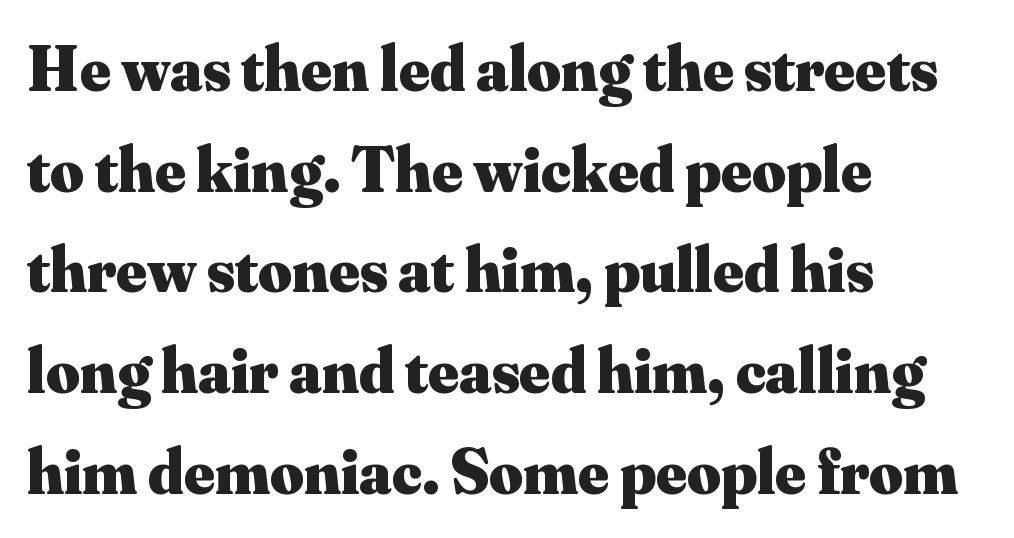
What kind of face is this? One with serifs. Every letter is thick-stroked: bold, no question. Rendered with straight, roman letterforms. Here the designer chose a conventional face with non-uniform glyph widths. Whoever set this chose a conventional vertical rhythm.
